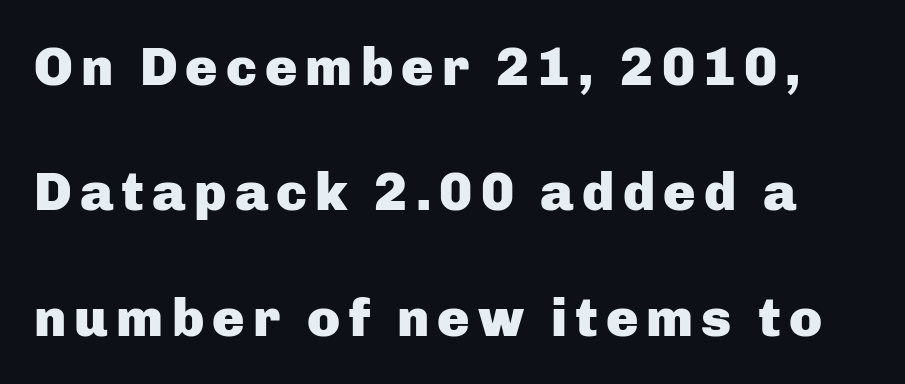
Designer's note — italics off, roman on. Are there feet on the stems? There aren't — it's a sans. Whoever set this chose breathing room over compactness in the vertical rhythm. These lines are rendered in a variable-pitch font. The specimen omits any rule beneath the text block's lines.
